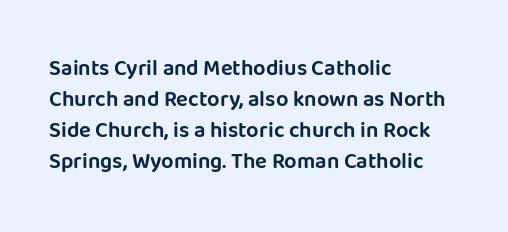
{"italic": "no", "underline": "no", "align": "left", "line_spacing": "normal", "line_spacing_ratio": 1.41, "letter_spacing": "normal", "letter_spacing_em": 0.0, "glyph_px": 22}
